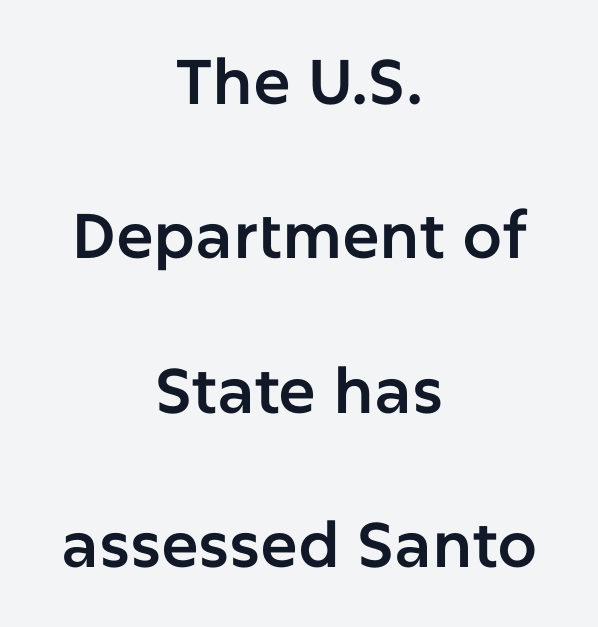
{"serif": "no", "italic": "no", "width": "normal", "stroke_contrast": "low", "x_height": "medium", "monospaced": "no", "underline": "no", "align": "center", "line_spacing": "loose", "line_spacing_ratio": 2.45, "letter_spacing": "normal", "letter_spacing_em": 0.0, "glyph_px": 63}
